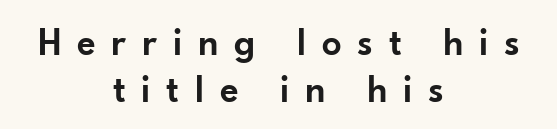
{"serif": "no", "italic": "no", "bold": "semi", "weight": "semibold", "width": "normal", "stroke_contrast": "low", "x_height": "small", "monospaced": "no", "underline": "no", "align": "center", "line_spacing_ratio": 1.2, "letter_spacing": "wide", "letter_spacing_em": 0.4, "glyph_px": 39}
